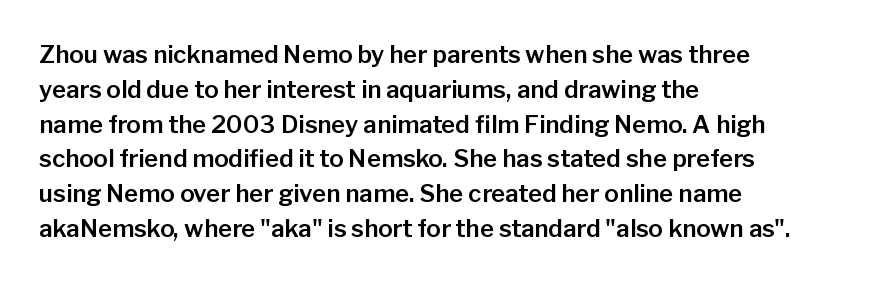
Q: Is the text italic (slanted)? A: No, it is upright.
Q: Is the text underlined? A: No.
Q: How is the paragraph aligned? A: Left-aligned.
Q: Is the spacing between letters normal or unusually wide? A: Normal.
Q: Is the spacing between lines tight, normal or loose? A: Normal.
